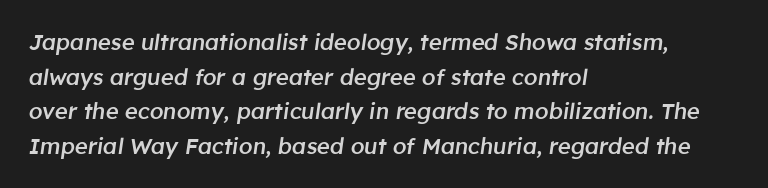
Look at the tracking — it's just the regular setting, nothing added. Line spacing here is normal. These lines carry some extra weight — a demibold, not a full bold. Does the lettering tilt? It does — this is italic. Line beginnings align vertically; line endings do not.
